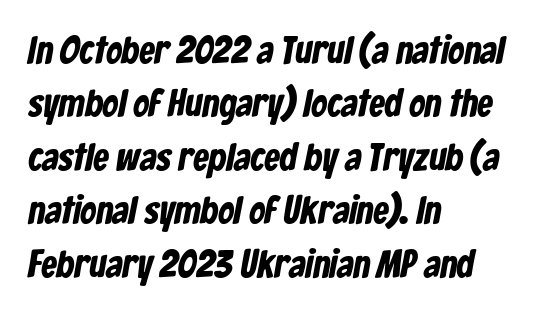
Q: Is the text bold? A: Yes.
Q: Is the typeface a serif or a sans-serif typeface? A: Sans-serif.
Q: Is the text underlined? A: No.
Q: How is the paragraph aligned? A: Left-aligned.
Q: Is the spacing between letters normal or unusually wide? A: Normal.
Q: Is the spacing between lines tight, normal or loose? A: Normal.
Q: Width (condensed, normal, or wide)? A: Condensed.
Q: Stroke contrast? A: Low.
Q: x-height? A: Medium.
Q: Monospaced? A: No.
